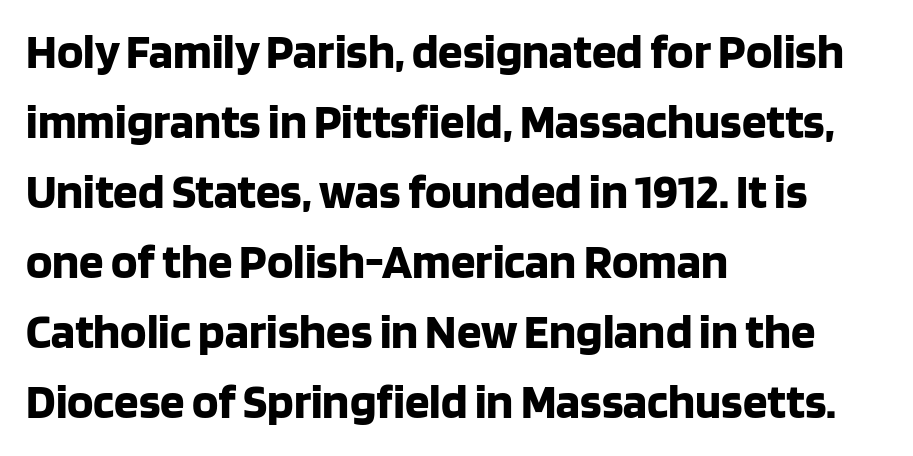
Notice how the passage keeps a crisp vertical edge on the left only. Underlining? Definitely not there. This sample uses a sans-serif face. Does the weight exceed regular? Yes, all the way to bold. What's the leading like? Ordinary, nothing unusual. Unlike italic type, these characters show no tilt at all.
